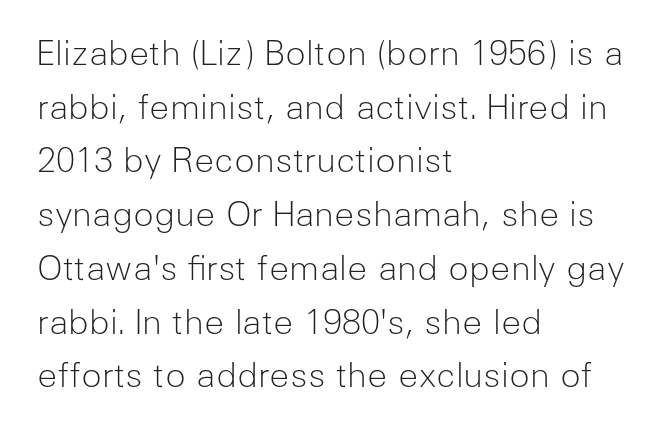
{"serif": "no", "italic": "no", "bold": "no", "weight": "light", "width": "normal", "stroke_contrast": "low", "x_height": "medium", "monospaced": "no", "underline": "no", "align": "left", "line_spacing": "normal", "line_spacing_ratio": 1.58, "letter_spacing": "normal", "letter_spacing_em": 0.0, "glyph_px": 34}
